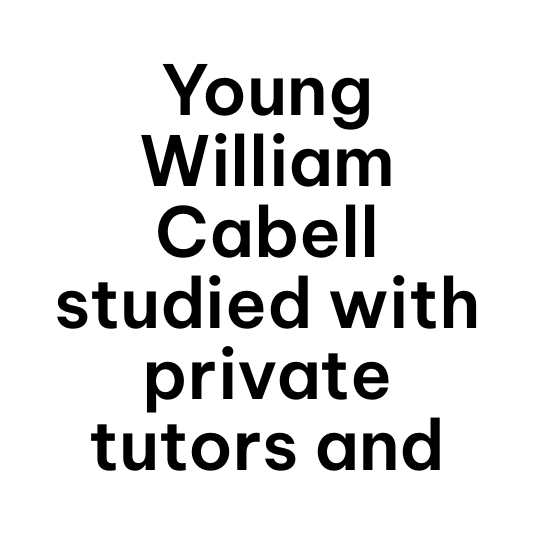
The image shows 69 px sans-serif type, upright; set centered, tight line spacing (1.03x), normal letter spacing, not underlined; low stroke contrast and a medium x-height.
